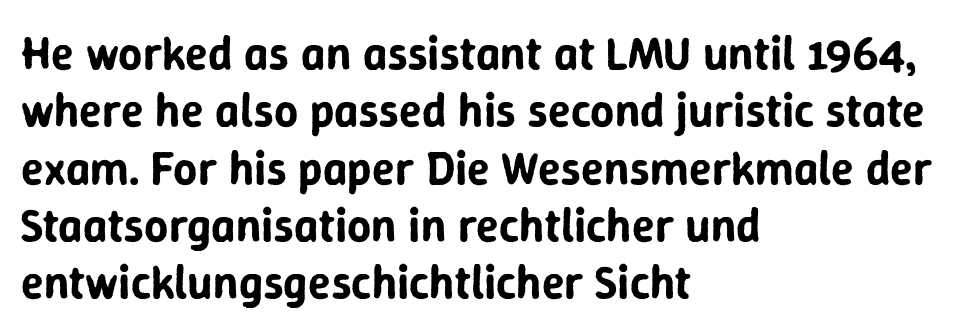
Looks like regular typesetting: each glyph gets only the width it needs. Inter-character spacing is left at the font's built-in metrics. What kind of face is this? One without serifs — a sans. This is the regular roman posture of the typeface.
